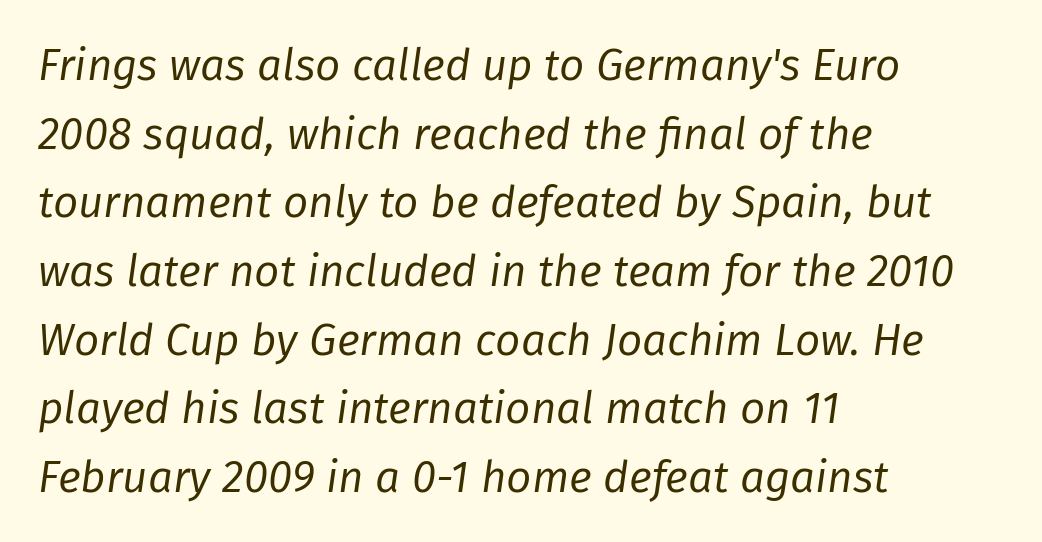
Q: Is the text bold? A: No.
Q: Is the text italic (slanted)? A: Yes, it leans right by about 8 degrees.
Q: Is the text underlined? A: No.
Q: How is the paragraph aligned? A: Left-aligned.
Q: Is the spacing between letters normal or unusually wide? A: Normal.
Q: Is the spacing between lines tight, normal or loose? A: Normal.
Q: Width (condensed, normal, or wide)? A: Normal.
Q: Stroke contrast? A: Low.
Q: x-height? A: Medium.
Q: Monospaced? A: No.
